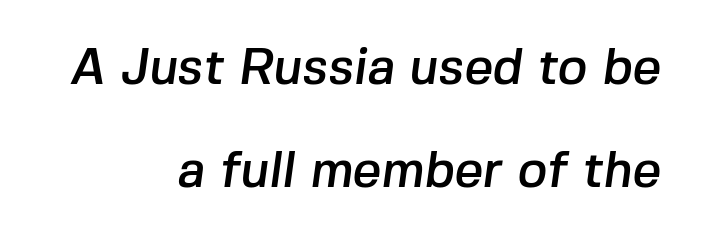
A typesetter would call this proportional, since set widths differ per character. The compositor pushed each line to the right boundary. Rows of type keep a wide berth in the vertical direction. No word sits above an underline. This sample uses plain, unmodified letter spacing.
